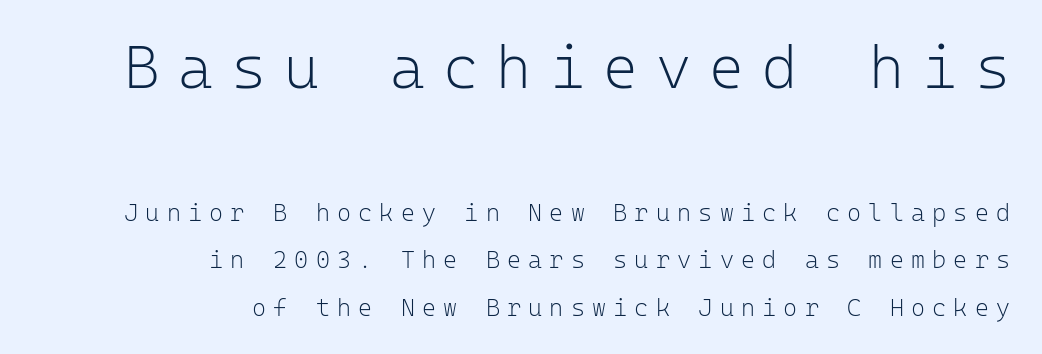
The image shows 60 px light sans-serif type, upright, monospaced; set right-aligned, loose line spacing (1.97x), unusually wide letter spacing (+0.3 em), not underlined; the first (top) block is 2.5x larger; low stroke contrast and a medium x-height.
